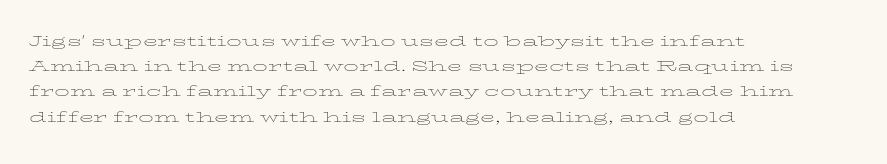
{"italic": "no", "bold": "no", "underline": "no", "align": "left", "line_spacing": "normal", "line_spacing_ratio": 1.26, "letter_spacing": "normal", "letter_spacing_em": 0.0, "glyph_px": 20}
